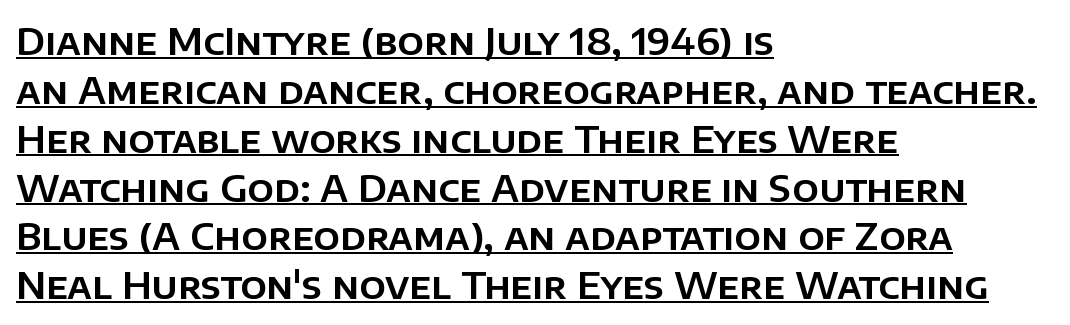
The image shows 37 px sans-serif type, upright; set left-aligned, normal line spacing (1.32x), normal letter spacing, underlined; low stroke contrast and a large x-height.
